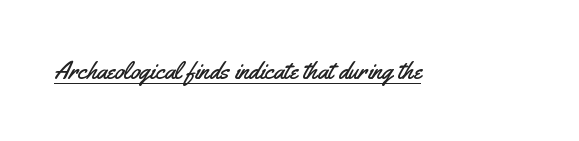
{"underline": "yes", "letter_spacing": "normal", "letter_spacing_em": 0.0, "glyph_px": 25}
